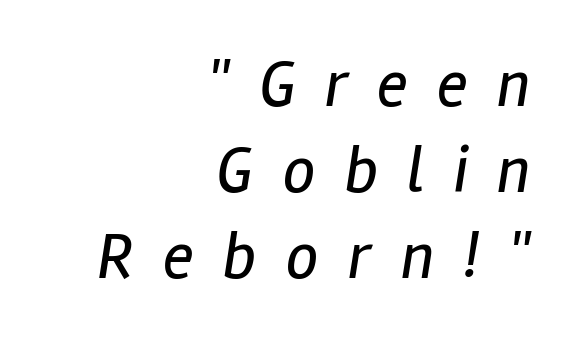
Q: Is the text bold? A: No.
Q: Is the text italic (slanted)? A: Yes, it leans right by about 12 degrees.
Q: Is the text underlined? A: No.
Q: How is the paragraph aligned? A: Right-aligned.
Q: Is the spacing between letters normal or unusually wide? A: Unusually wide.
Q: Is the spacing between lines tight, normal or loose? A: Normal.
Q: Width (condensed, normal, or wide)? A: Condensed.
Q: Stroke contrast? A: Low.
Q: x-height? A: Medium.
Q: Monospaced? A: No.
